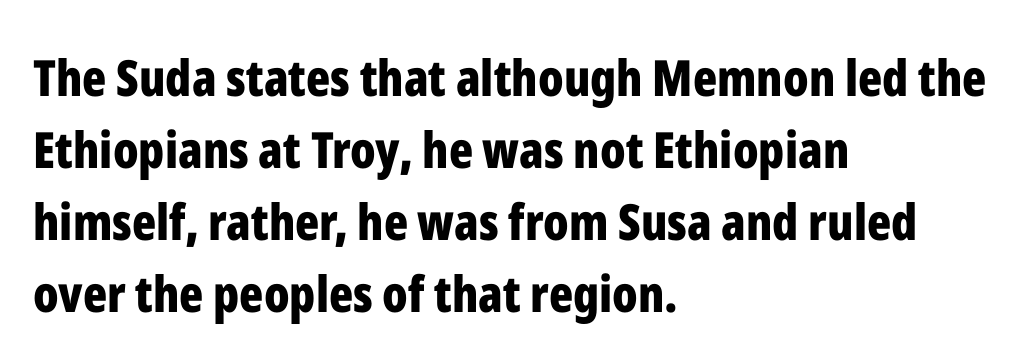
How are the letters spaced? Ordinarily, with no added tracking. The face used here is proportionally spaced, like ordinary book or web type. These lines sit exactly where default settings would place them. The setting favours the left margin, as ordinary paragraphs usually do.
